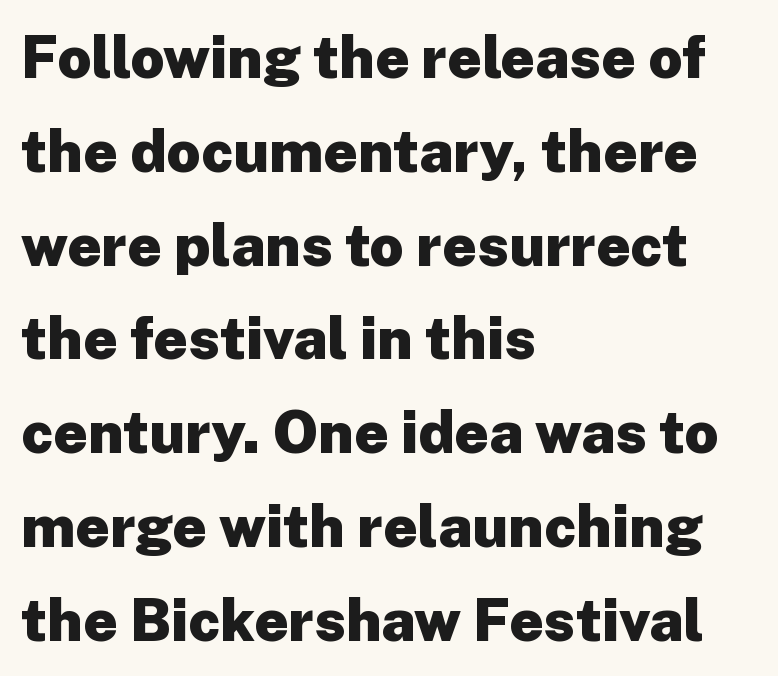
The image shows 59 px heavy sans-serif type, upright; set left-aligned, normal line spacing (1.59x), normal letter spacing, not underlined; low stroke contrast and a medium x-height.
